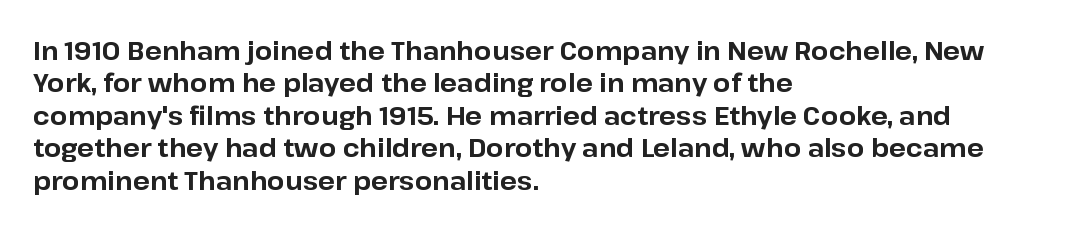
The image shows 25 px bold type, upright; set left-aligned, normal line spacing (1.3x), normal letter spacing, not underlined.
